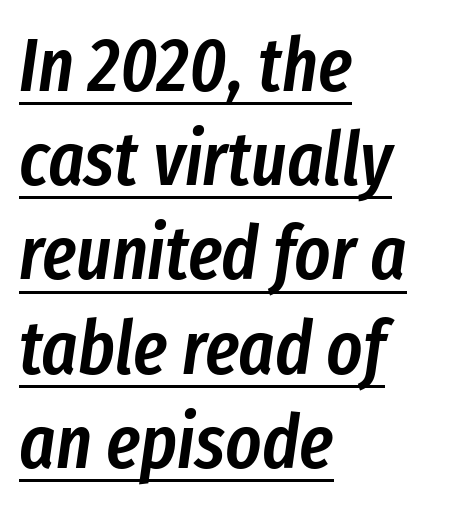
Q: Is the text bold? A: Semi-bold.
Q: Is the text italic (slanted)? A: Yes, it leans right by about 8 degrees.
Q: Is the text underlined? A: Yes.
Q: How is the paragraph aligned? A: Left-aligned.
Q: Is the spacing between letters normal or unusually wide? A: Normal.
Q: Width (condensed, normal, or wide)? A: Condensed.
Q: Stroke contrast? A: Low.
Q: x-height? A: Medium.
Q: Monospaced? A: No.
